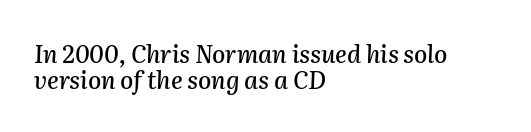
The image shows 24 px text type, italic (leaning right); set left-aligned, tight line spacing (1.09x), normal letter spacing, not underlined.
